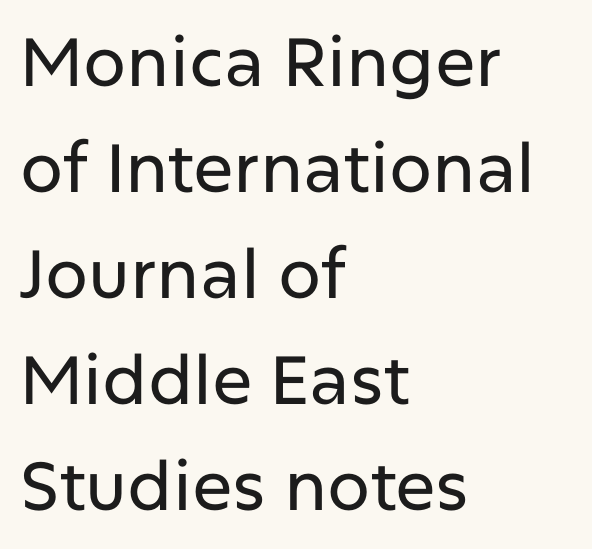
The image shows 68 px sans-serif type, upright; set left-aligned, normal line spacing (1.56x), normal letter spacing, not underlined; low stroke contrast and a medium x-height.
